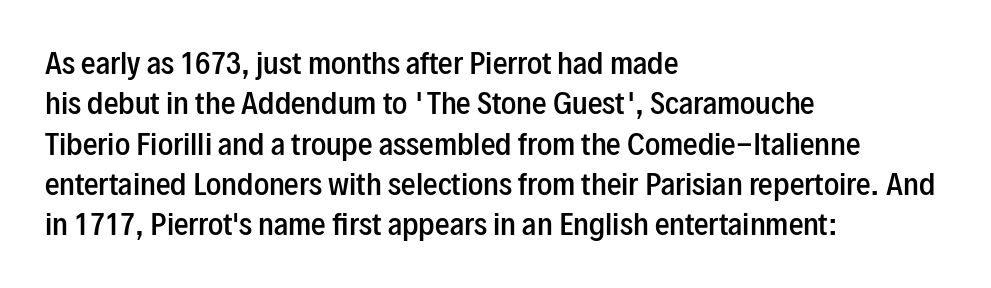
{"serif": "no", "italic": "no", "bold": "semi", "weight": "semibold", "width": "condensed", "stroke_contrast": "low", "x_height": "medium", "monospaced": "no", "underline": "no", "align": "left", "line_spacing": "normal", "line_spacing_ratio": 1.39, "letter_spacing": "normal", "letter_spacing_em": 0.0, "glyph_px": 29}
